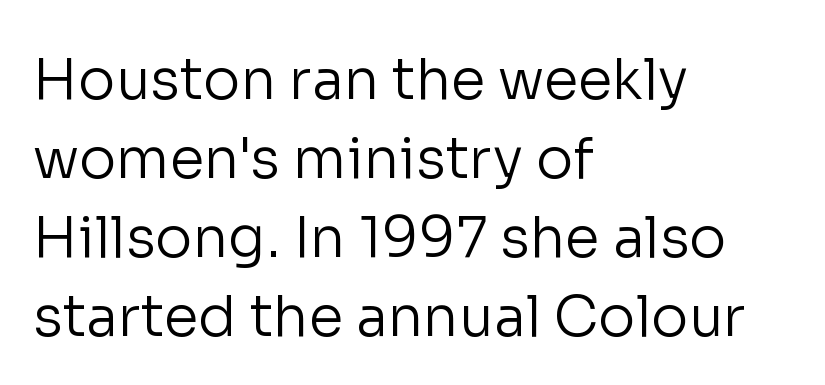
The face used here is a sans, in the tradition of grotesques and geometrics. Each stroke keeps to a modest, everyday thickness or less. No italicization has been applied; the sample stays upright. The leading is moderate, giving the passage an even texture. Beneath every word, the page is bare.
